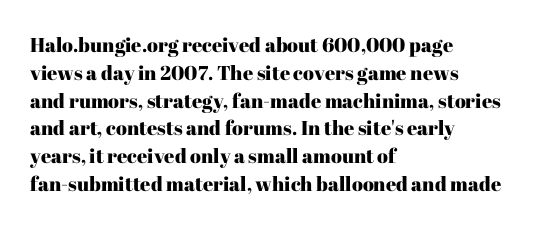
{"italic": "no", "underline": "no", "align": "left", "line_spacing": "normal", "line_spacing_ratio": 1.39, "letter_spacing": "normal", "letter_spacing_em": 0.0, "glyph_px": 20}
